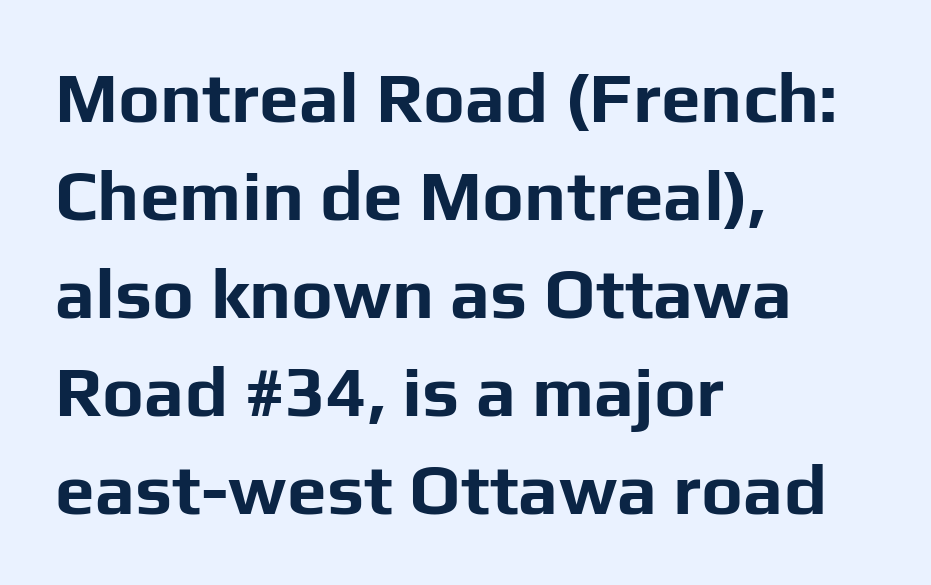
The image shows 71 px bold sans-serif type, upright; set left-aligned, normal line spacing (1.38x), normal letter spacing, not underlined; low stroke contrast and a medium x-height.
